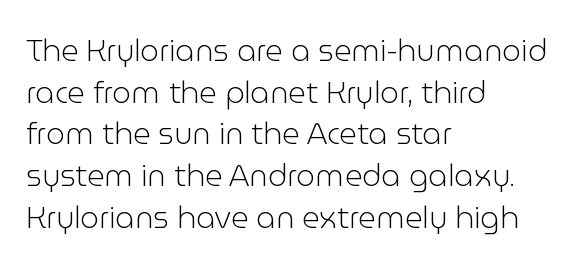
{"serif": "no", "italic": "no", "bold": "no", "weight": "light", "width": "normal", "stroke_contrast": "low", "x_height": "medium", "monospaced": "no", "underline": "no", "align": "left", "line_spacing": "normal", "line_spacing_ratio": 1.39, "letter_spacing": "normal", "letter_spacing_em": 0.0, "glyph_px": 30}
